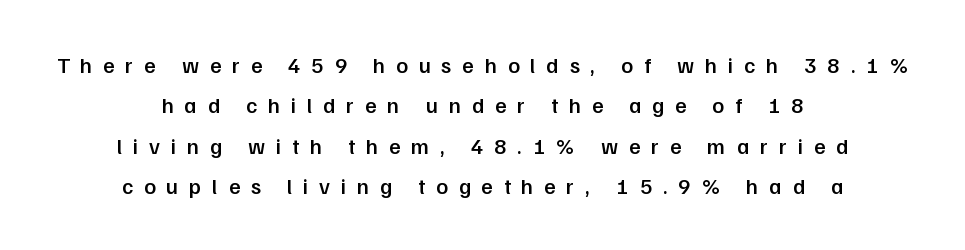
Posture: straight, roman, zero tilt. Every letter is mildly thick-stroked: semibold rather than bold. There is plenty of visible air inserted between adjacent glyphs. The zone under the glyphs is completely vacant. In CSS terms this would be text-align: center.
